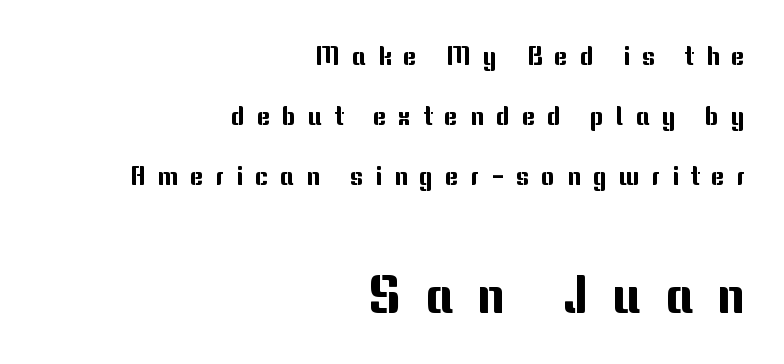
Q: Is the text italic (slanted)? A: No, it is upright.
Q: Is the typeface a serif or a sans-serif typeface? A: Sans-serif.
Q: Is the text underlined? A: No.
Q: How is the paragraph aligned? A: Right-aligned.
Q: Is the spacing between letters normal or unusually wide? A: Unusually wide.
Q: Is the spacing between lines tight, normal or loose? A: Loose.
Q: Which block of text is set in a larger size, the first (top) or the second (bottom)? A: The second (bottom) one.
Q: Width (condensed, normal, or wide)? A: Normal.
Q: Stroke contrast? A: Medium.
Q: x-height? A: Medium.
Q: Monospaced? A: No.
